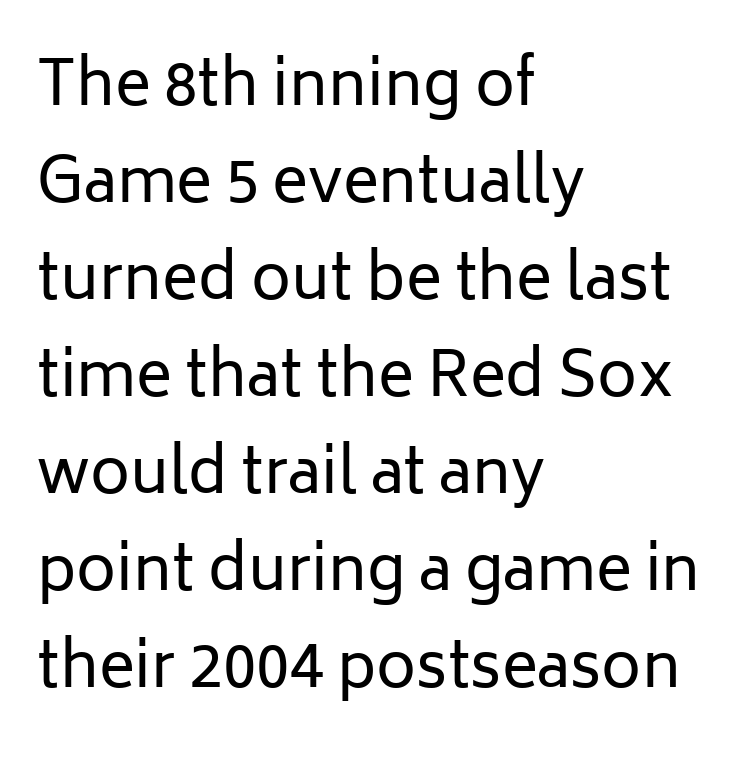
{"serif": "no", "italic": "no", "bold": "no", "weight": "regular", "width": "normal", "stroke_contrast": "low", "x_height": "medium", "monospaced": "no", "underline": "no", "align": "left", "line_spacing": "normal", "line_spacing_ratio": 1.59, "letter_spacing": "normal", "letter_spacing_em": 0.0, "glyph_px": 61}
